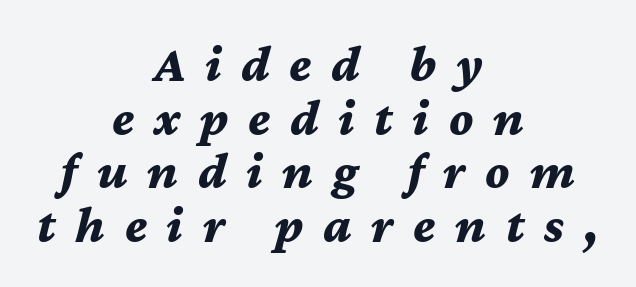
{"italic": "yes", "lean": "right", "slant_degrees": 12, "bold": "yes", "weight": "bold", "width": "normal", "stroke_contrast": "medium", "x_height": "medium", "monospaced": "no", "underline": "no", "align": "center", "line_spacing": "tight", "line_spacing_ratio": 1.03, "letter_spacing": "wide", "letter_spacing_em": 0.38, "glyph_px": 52}
